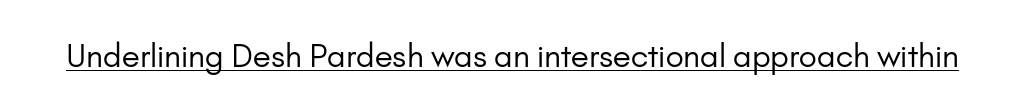
{"serif": "no", "italic": "no", "bold": "no", "weight": "regular", "width": "normal", "stroke_contrast": "low", "x_height": "small", "monospaced": "no", "underline": "yes", "letter_spacing": "normal", "letter_spacing_em": 0.0, "glyph_px": 31}
